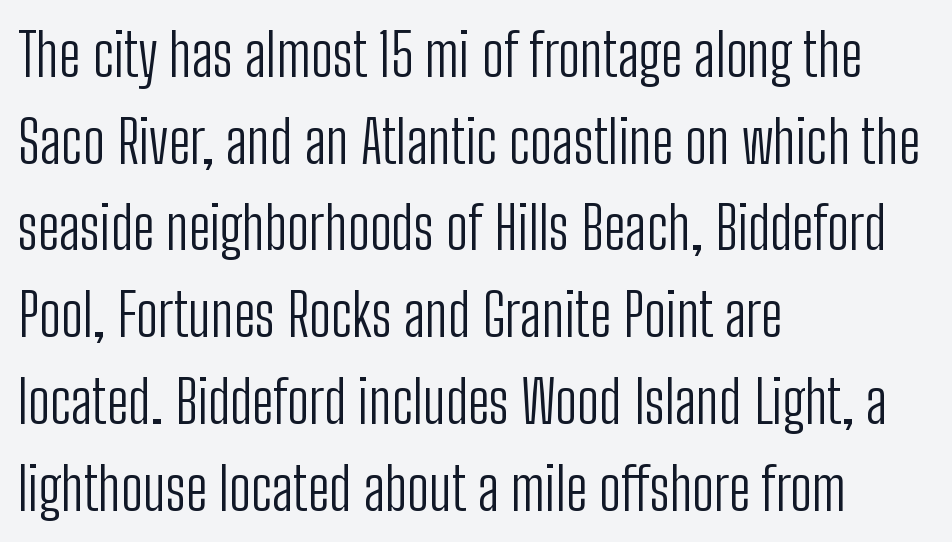
Q: Is the text bold? A: No.
Q: Is the text italic (slanted)? A: No, it is upright.
Q: Is the typeface a serif or a sans-serif typeface? A: Sans-serif.
Q: Is the text underlined? A: No.
Q: How is the paragraph aligned? A: Left-aligned.
Q: Is the spacing between letters normal or unusually wide? A: Normal.
Q: Is the spacing between lines tight, normal or loose? A: Normal.
Q: Width (condensed, normal, or wide)? A: Condensed.
Q: Stroke contrast? A: Low.
Q: x-height? A: Medium.
Q: Monospaced? A: No.
